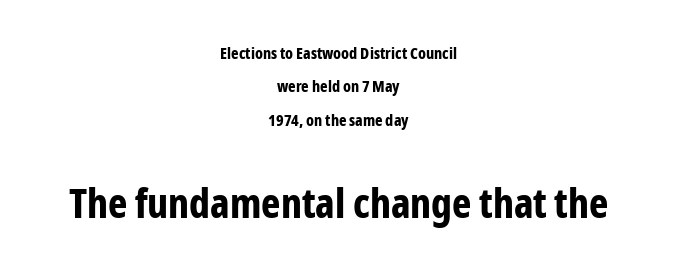
No extra tracking has been applied to these lines. This is roman type, the default non-slanted kind. Weight check: bold — yes, fully. Caption: multi-line text, centered on the measure. Note: no serifs on the glyphs. The rendering uses natural spacing where letterforms have individual widths.
